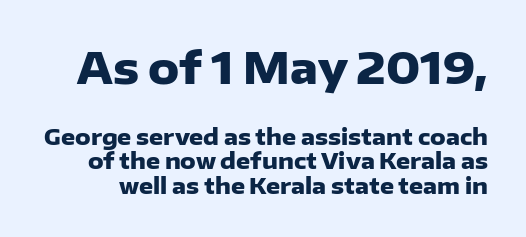
The image shows 44 px heavy sans-serif type, upright; set tight line spacing (1.11x), normal letter spacing, not underlined; the first (top) block is 2.0x larger; low stroke contrast and a medium x-height.
